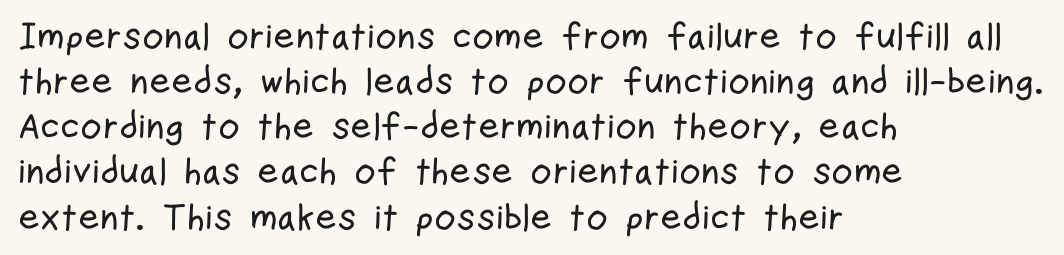
The image shows 37 px condensed sans-serif type, upright; set left-aligned, line spacing 1.22x, normal letter spacing, not underlined; low stroke contrast and a medium x-height.
